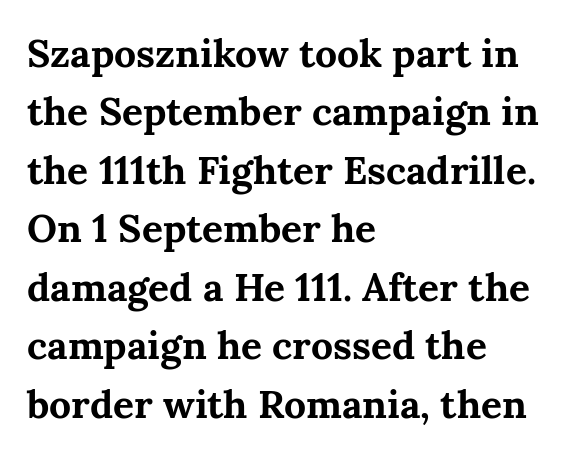
Q: Is the text bold? A: Yes.
Q: Is the text italic (slanted)? A: No, it is upright.
Q: Is the typeface a serif or a sans-serif typeface? A: Serif.
Q: Is the text underlined? A: No.
Q: How is the paragraph aligned? A: Left-aligned.
Q: Is the spacing between letters normal or unusually wide? A: Normal.
Q: Is the spacing between lines tight, normal or loose? A: Normal.
Q: Width (condensed, normal, or wide)? A: Normal.
Q: Stroke contrast? A: Medium.
Q: x-height? A: Medium.
Q: Monospaced? A: No.
